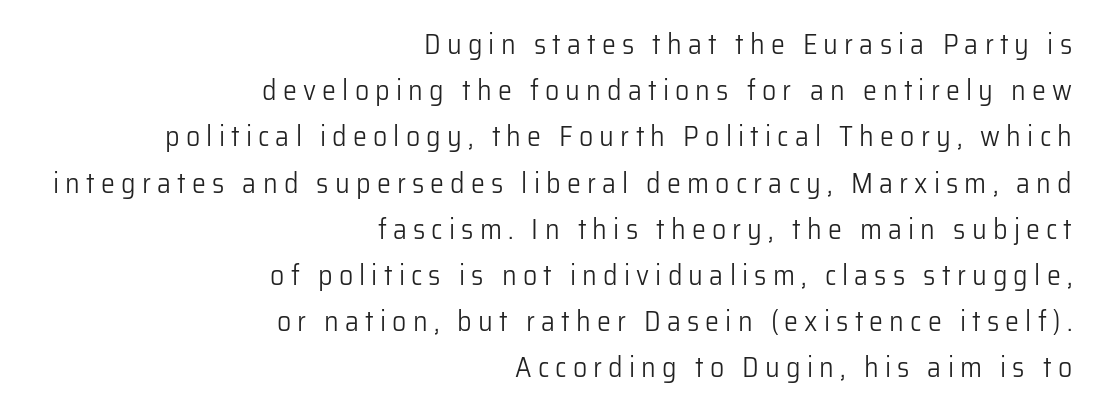
The lines in this sample share a right terminus and differ only in where they begin. Every stem runs plumb, perpendicular to the baseline. Honestly, the letter spacing is so wide it's the main thing you notice. On a weight scale, this lands at 450 or below. Has an underline been added? It has not.
